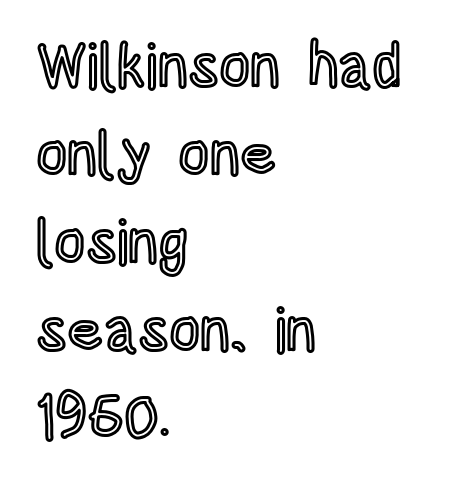
{"italic": "no", "width": "condensed", "x_height": "large", "monospaced": "no", "underline": "no", "align": "left", "line_spacing": "normal", "line_spacing_ratio": 1.44, "letter_spacing": "normal", "letter_spacing_em": 0.0, "glyph_px": 61}
